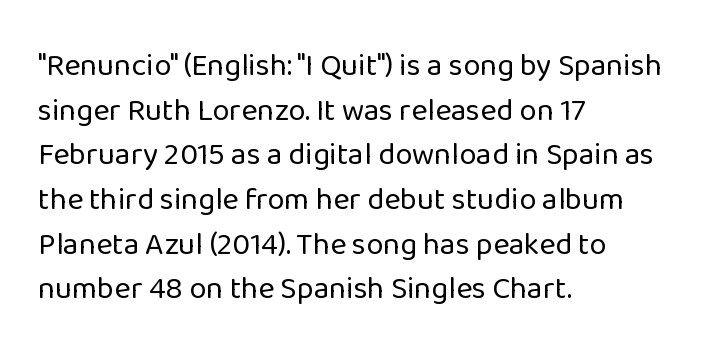
{"serif": "no", "italic": "no", "bold": "no", "weight": "regular", "width": "normal", "stroke_contrast": "low", "x_height": "medium", "monospaced": "no", "underline": "no", "align": "left", "line_spacing": "normal", "line_spacing_ratio": 1.44, "letter_spacing": "normal", "letter_spacing_em": 0.0, "glyph_px": 31}
